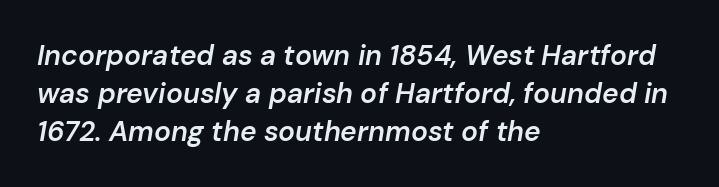
Q: Is the text bold? A: Semi-bold.
Q: Is the text italic (slanted)? A: Yes, it leans right by about 10 degrees.
Q: Is the text underlined? A: No.
Q: How is the paragraph aligned? A: Left-aligned.
Q: Is the spacing between letters normal or unusually wide? A: Normal.
Q: Is the spacing between lines tight, normal or loose? A: Normal.
Q: Width (condensed, normal, or wide)? A: Normal.
Q: Stroke contrast? A: Low.
Q: x-height? A: Medium.
Q: Monospaced? A: No.
